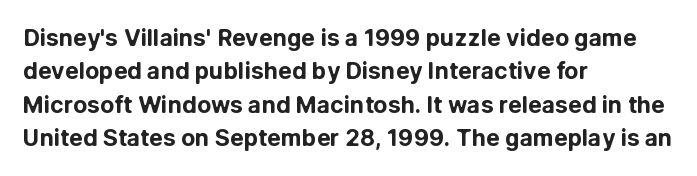
{"italic": "no", "bold": "yes", "underline": "no", "align": "left", "line_spacing": "normal", "line_spacing_ratio": 1.45, "letter_spacing": "normal", "letter_spacing_em": 0.0, "glyph_px": 23}
